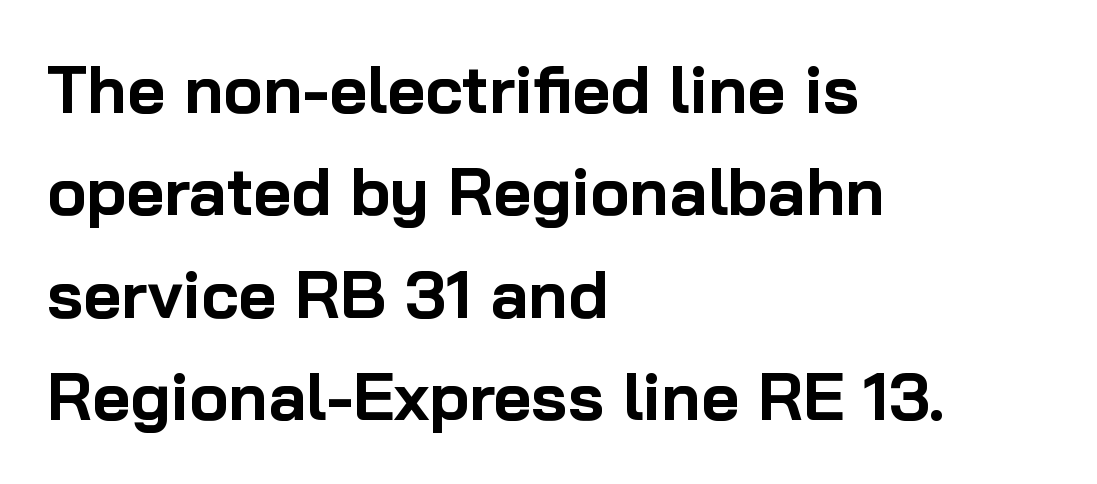
{"serif": "no", "italic": "no", "bold": "yes", "weight": "bold", "width": "normal", "stroke_contrast": "low", "x_height": "medium", "monospaced": "no", "underline": "no", "align": "left", "line_spacing": "normal", "line_spacing_ratio": 1.55, "letter_spacing": "normal", "letter_spacing_em": 0.0, "glyph_px": 66}
